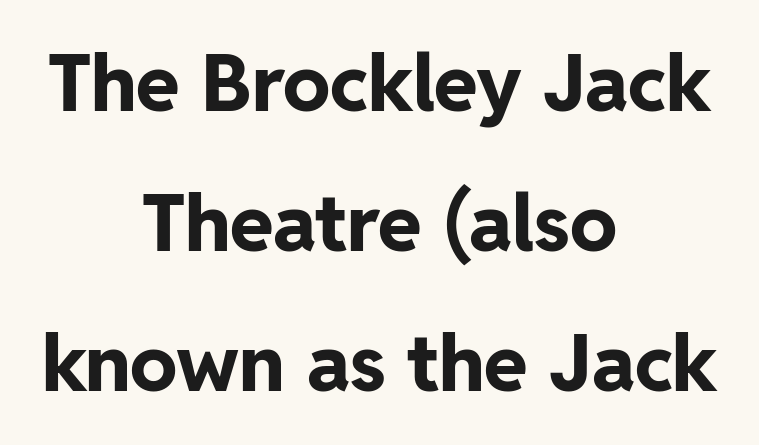
Q: Is the text bold? A: Yes.
Q: Is the text italic (slanted)? A: No, it is upright.
Q: Is the typeface a serif or a sans-serif typeface? A: Sans-serif.
Q: Is the text underlined? A: No.
Q: How is the paragraph aligned? A: Centered.
Q: Is the spacing between letters normal or unusually wide? A: Normal.
Q: Width (condensed, normal, or wide)? A: Normal.
Q: Stroke contrast? A: Low.
Q: x-height? A: Medium.
Q: Monospaced? A: No.
